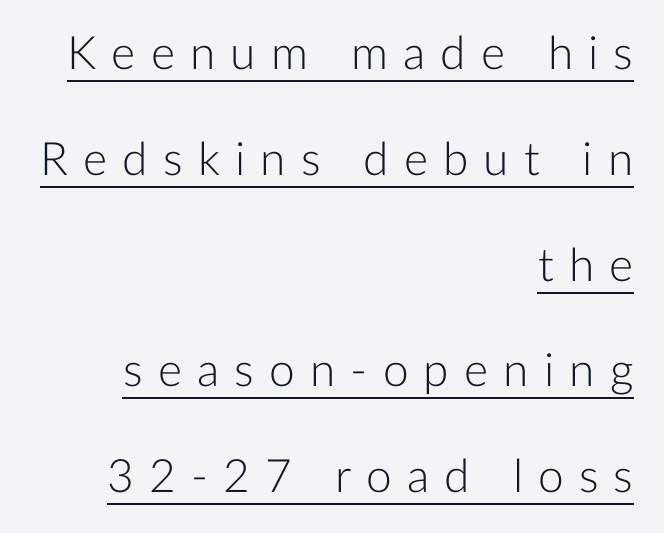
{"serif": "no", "italic": "no", "bold": "no", "weight": "light", "width": "normal", "stroke_contrast": "low", "x_height": "medium", "monospaced": "no", "underline": "yes", "align": "right", "line_spacing": "loose", "line_spacing_ratio": 2.3, "letter_spacing": "wide", "letter_spacing_em": 0.33, "glyph_px": 46}
